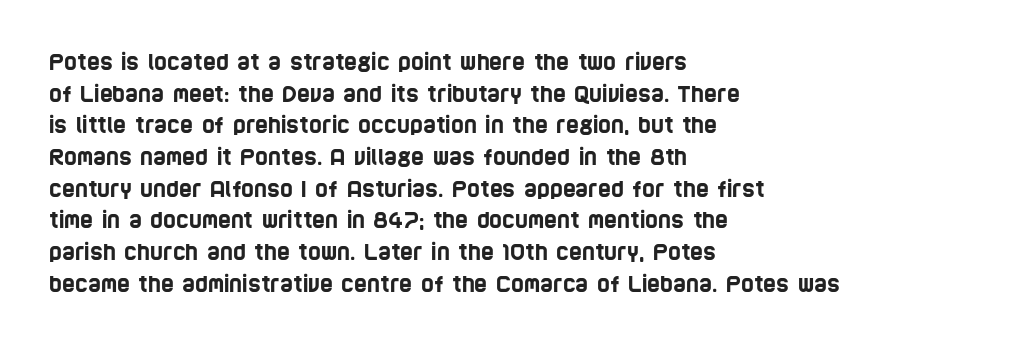
The image shows 22 px text type; set left-aligned, normal line spacing (1.44x), normal letter spacing, not underlined.
